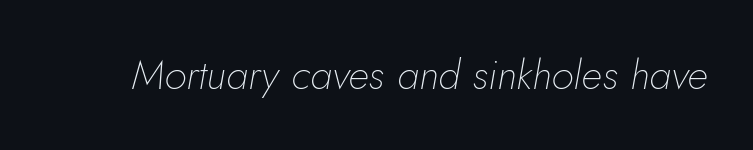
The lettering tilts uniformly, giving the passage an italic look. This sample has the flowing, uneven cadence of proportional lettering. Plain, unruled lines of type. The type is set solid horizontally, with unmodified tracking. A quiet, ordinary-to-light weight characterises the typeface.
